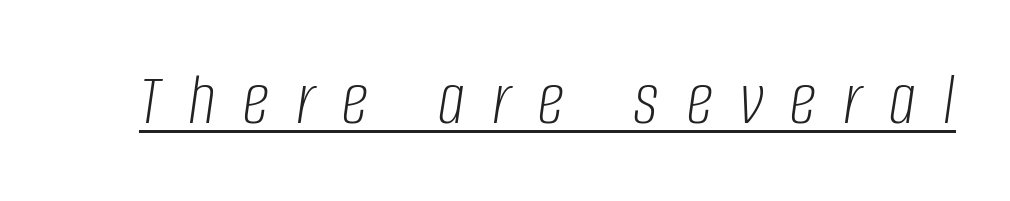
The image shows 75 px light, condensed type, italic (leaning right); set unusually wide letter spacing (+0.37 em), underlined; low stroke contrast and a large x-height.
